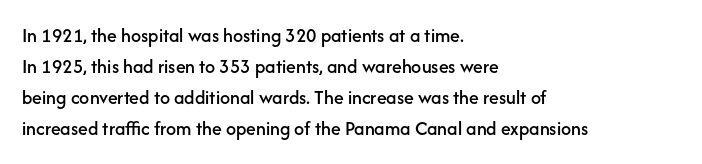
The image shows 20 px text type, upright; set left-aligned, normal line spacing (1.55x), normal letter spacing, not underlined.
